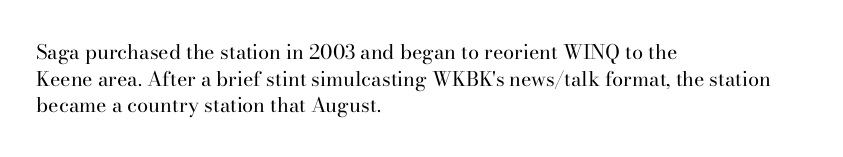
{"italic": "no", "bold": "no", "underline": "no", "align": "left", "line_spacing": "normal", "line_spacing_ratio": 1.33, "letter_spacing": "normal", "letter_spacing_em": 0.0, "glyph_px": 20}
